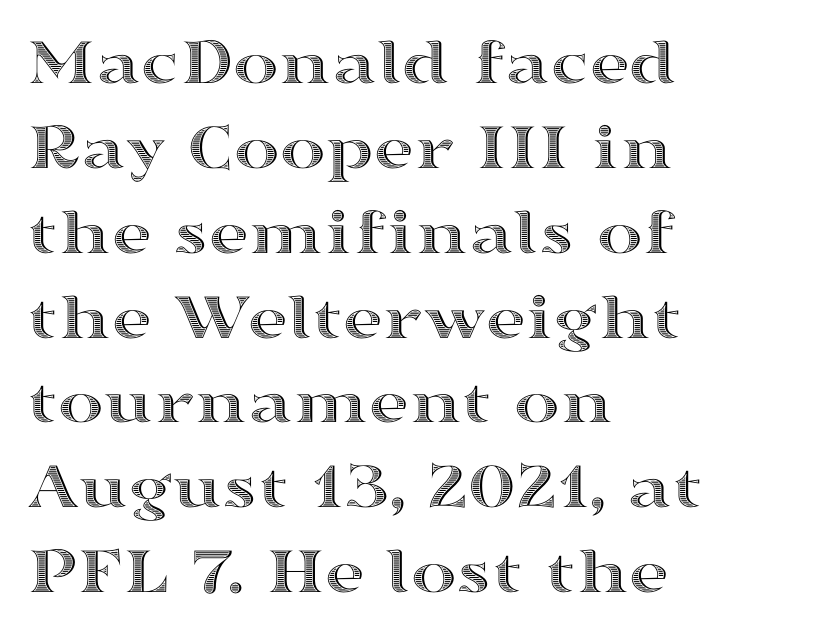
Do the letters lean? They stand straight. Here the glyphs are tracked normally, forming tight word shapes. Think of a printed novel: that variable character pitch is what you see here. This rendering uses left alignment, leaving the right contour irregular. Quick note: underline off.
